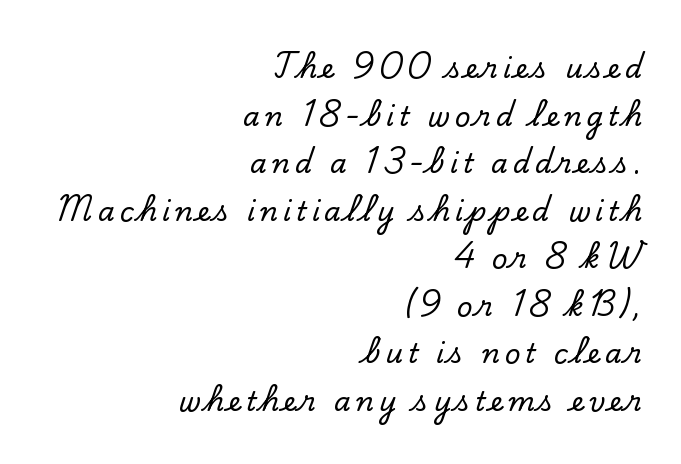
The rendering anchors every line to the right-hand side. Lines of text with bare space underneath.
